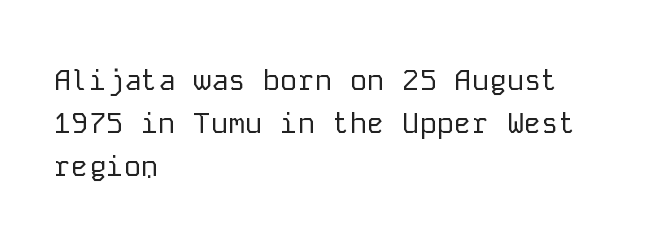
Q: Is the text bold? A: No.
Q: Is the text italic (slanted)? A: No, it is upright.
Q: Is the typeface a serif or a sans-serif typeface? A: Sans-serif.
Q: Is the text underlined? A: No.
Q: How is the paragraph aligned? A: Left-aligned.
Q: Is the spacing between letters normal or unusually wide? A: Normal.
Q: Is the spacing between lines tight, normal or loose? A: Normal.
Q: Width (condensed, normal, or wide)? A: Normal.
Q: Stroke contrast? A: Low.
Q: x-height? A: Medium.
Q: Monospaced? A: Yes.
